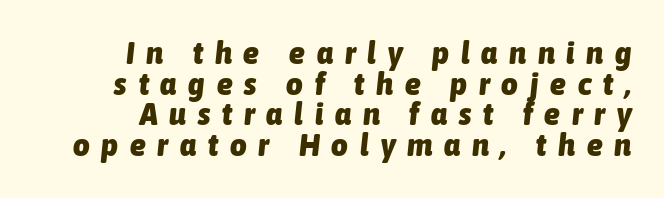
Quick note: underline off. This rendering uses right alignment, leaving the left contour irregular. Looking at the ascenders, they clearly lean. The passage shown is typed in a proportional face where columns would drift. The typesetting leans heavy: a genuine bold.
